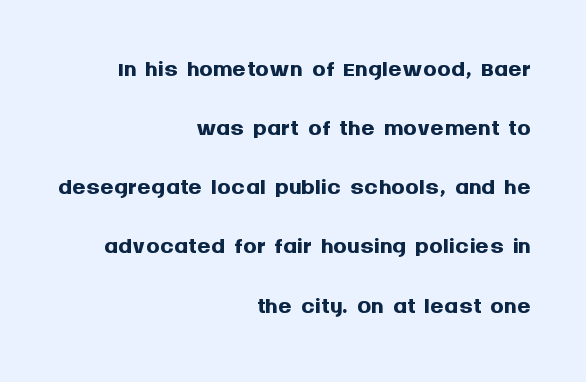
Q: Is the text bold? A: Yes.
Q: Is the text italic (slanted)? A: No, it is upright.
Q: Is the typeface a serif or a sans-serif typeface? A: Sans-serif.
Q: Is the text underlined? A: No.
Q: How is the paragraph aligned? A: Right-aligned.
Q: Is the spacing between letters normal or unusually wide? A: Normal.
Q: Width (condensed, normal, or wide)? A: Normal.
Q: Stroke contrast? A: Medium.
Q: x-height? A: Large.
Q: Monospaced? A: No.
